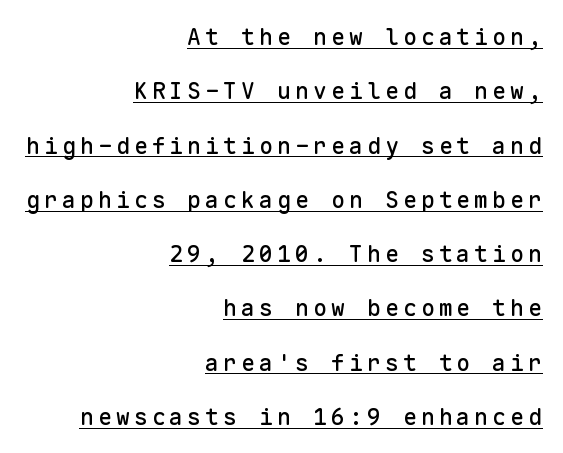
The image shows 23 px text type, upright; set right-aligned, loose line spacing (2.36x), underlined.
